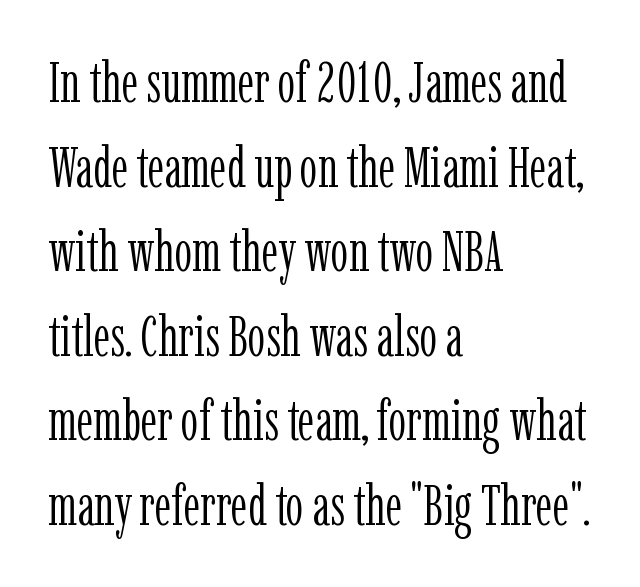
A roman cut, with each character standing at attention. If you drew a ruler down the left edge, every line would touch it. How would I describe the line gaps? Plain and ordinary. These lines are rendered in a variable-pitch font. Students, note that the glyphs here touch the page at normal intervals. The cut favours lightness, reaching ordinary text weight at its darkest.
